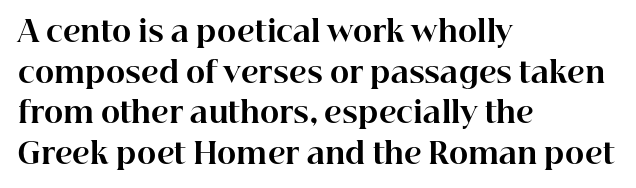
You could not count columns in this text — the font is proportionally spaced. Every character sits straight up, as roman type does. Layout note: lines flush left. Look at the tracking — it's just the regular setting, nothing added. The words here are not underlined.
